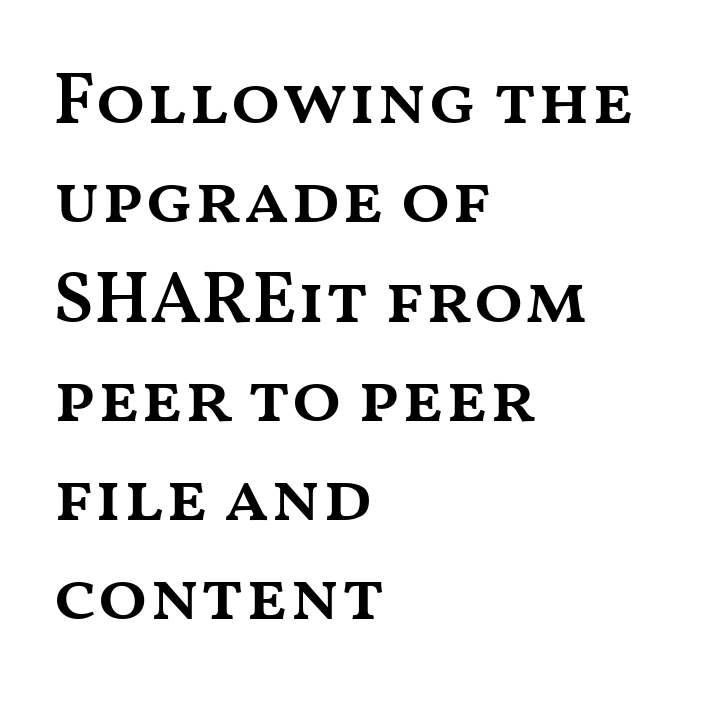
The image shows 73 px semibold, wide type, upright; set left-aligned, normal line spacing (1.36x), normal letter spacing, not underlined; medium stroke contrast and a medium x-height.
